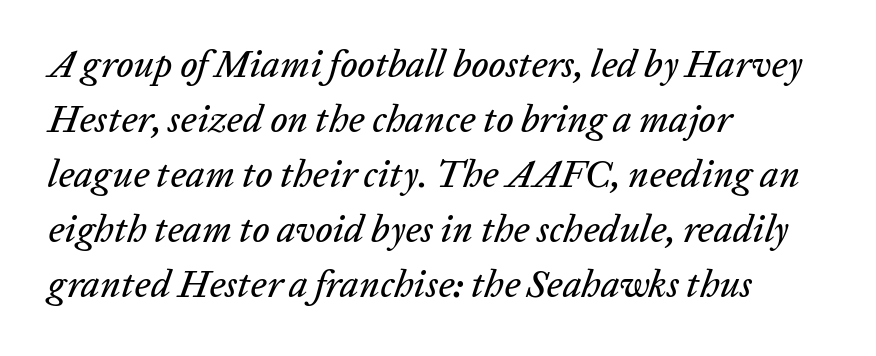
Q: Is the text italic (slanted)? A: Yes, it leans right by about 20 degrees.
Q: Is the text underlined? A: No.
Q: How is the paragraph aligned? A: Left-aligned.
Q: Is the spacing between letters normal or unusually wide? A: Normal.
Q: Is the spacing between lines tight, normal or loose? A: Normal.
Q: Width (condensed, normal, or wide)? A: Normal.
Q: Stroke contrast? A: Low.
Q: x-height? A: Medium.
Q: Monospaced? A: No.
